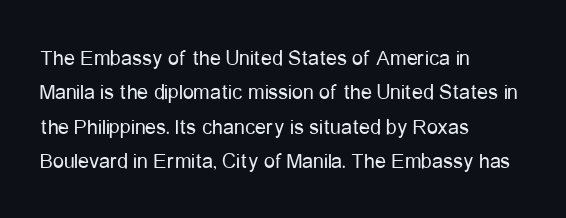
{"italic": "no", "bold": "no", "underline": "no", "align": "left", "line_spacing": "normal", "line_spacing_ratio": 1.56, "letter_spacing": "normal", "letter_spacing_em": 0.0, "glyph_px": 22}
